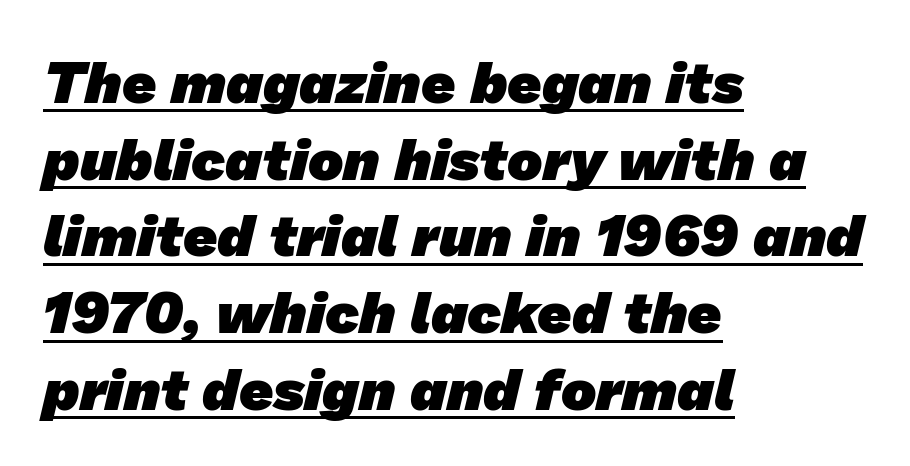
Q: Is the text bold? A: Yes.
Q: Is the typeface a serif or a sans-serif typeface? A: Sans-serif.
Q: Is the text underlined? A: Yes.
Q: How is the paragraph aligned? A: Left-aligned.
Q: Is the spacing between letters normal or unusually wide? A: Normal.
Q: Is the spacing between lines tight, normal or loose? A: Normal.
Q: Width (condensed, normal, or wide)? A: Normal.
Q: Stroke contrast? A: Low.
Q: x-height? A: Medium.
Q: Monospaced? A: No.
